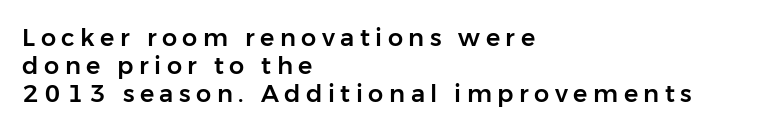
The image shows 24 px text type, upright; set left-aligned, line spacing 1.17x, unusually wide letter spacing (+0.23 em), not underlined.
